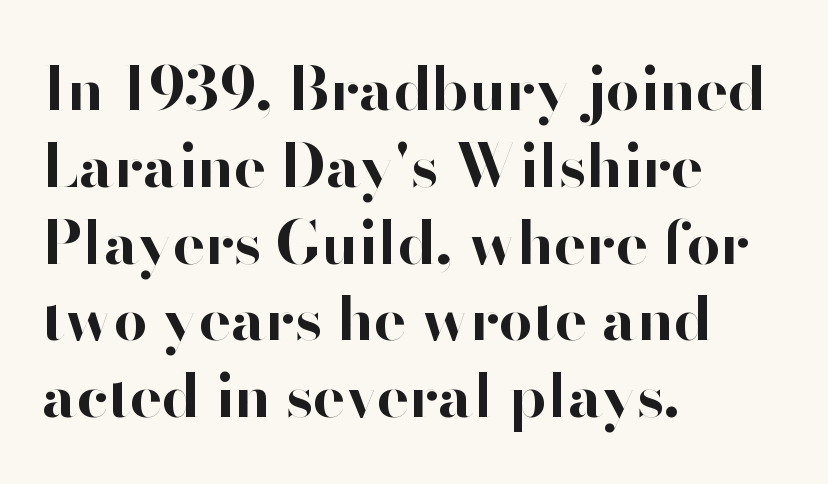
The image shows 60 px bold sans-serif type, upright; set left-aligned, normal line spacing (1.28x), normal letter spacing, not underlined; high stroke contrast and a small x-height.
